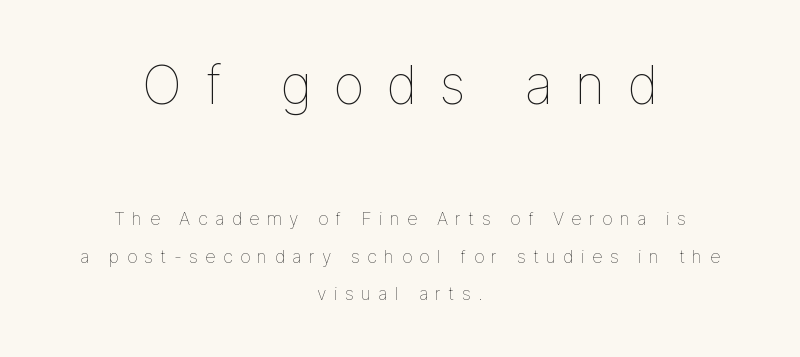
Unbolded letterforms with no extra heft. Honestly, the letter spacing is so wide it's the main thing you notice. The words here are not underlined. You could fit nearly another row in the gap between these rows.
